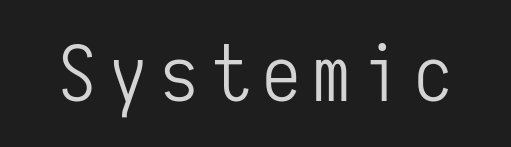
{"serif": "no", "italic": "no", "bold": "no", "weight": "light", "width": "condensed", "stroke_contrast": "low", "x_height": "medium", "monospaced": "yes", "underline": "no", "glyph_px": 77}
